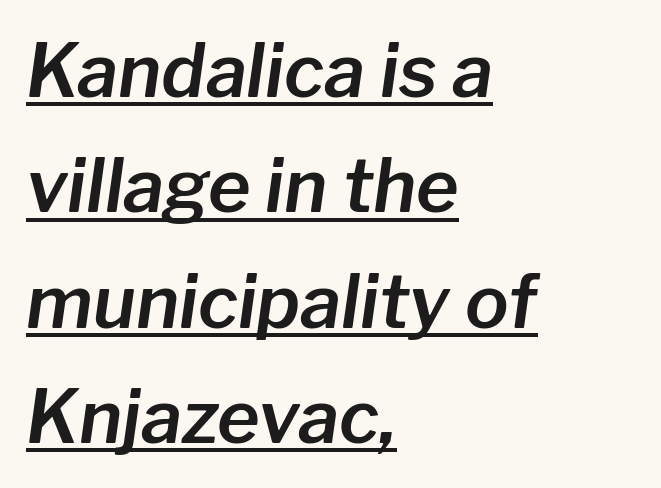
{"italic": "yes", "lean": "right", "slant_degrees": 8, "width": "normal", "stroke_contrast": "low", "x_height": "medium", "monospaced": "no", "underline": "yes", "align": "left", "line_spacing": "normal", "line_spacing_ratio": 1.58, "letter_spacing": "normal", "letter_spacing_em": 0.0, "glyph_px": 73}
